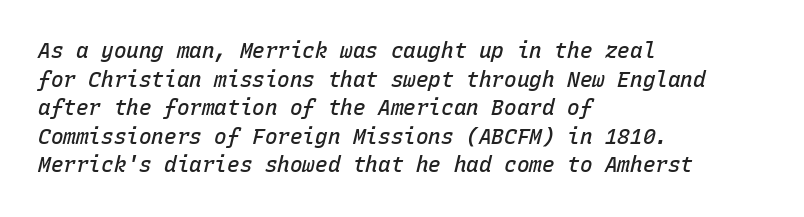
The image shows 21 px text type, italic (leaning right); set left-aligned, normal line spacing (1.36x), normal letter spacing, not underlined.
